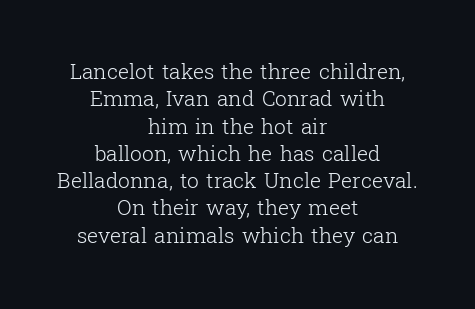
Q: Is the text bold? A: No.
Q: Is the text italic (slanted)? A: No, it is upright.
Q: Is the text underlined? A: No.
Q: How is the paragraph aligned? A: Centered.
Q: Is the spacing between letters normal or unusually wide? A: Normal.
Q: Is the spacing between lines tight, normal or loose? A: Normal.
